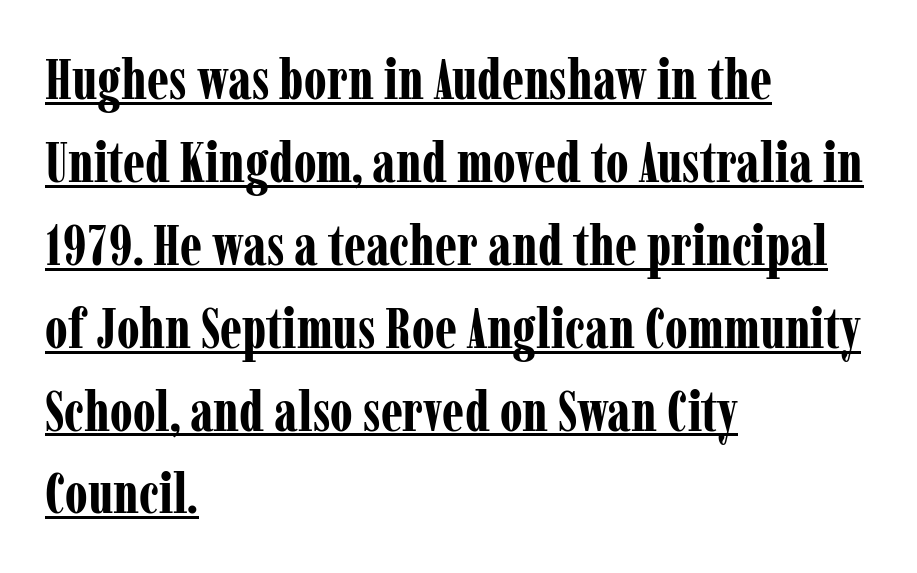
The image shows 56 px bold, condensed serif type, upright; set left-aligned, normal line spacing (1.48x), normal letter spacing, underlined; low stroke contrast and a medium x-height.
